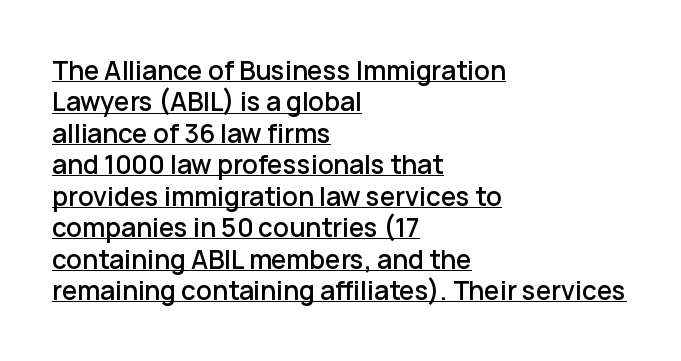
Q: Is the text italic (slanted)? A: No, it is upright.
Q: Is the text underlined? A: Yes.
Q: How is the paragraph aligned? A: Left-aligned.
Q: Is the spacing between letters normal or unusually wide? A: Normal.
